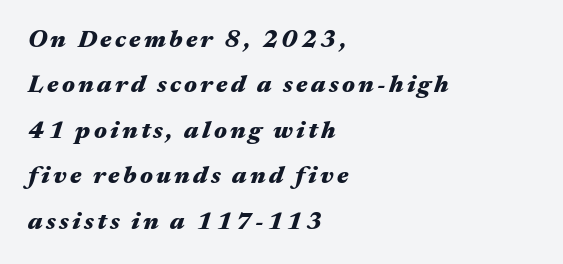
The image shows 25 px bold type, italic (leaning right); set left-aligned, line spacing 1.82x, not underlined.
